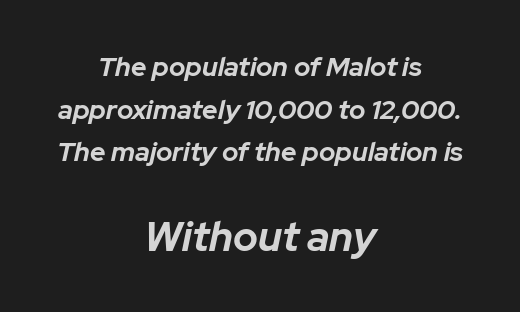
Q: Is the text bold? A: Yes.
Q: Is the text italic (slanted)? A: Yes, it leans right by about 12 degrees.
Q: Is the text underlined? A: No.
Q: How is the paragraph aligned? A: Centered.
Q: Is the spacing between letters normal or unusually wide? A: Normal.
Q: Is the spacing between lines tight, normal or loose? A: Normal.
Q: Which block of text is set in a larger size, the first (top) or the second (bottom)? A: The second (bottom) one.
Q: Width (condensed, normal, or wide)? A: Normal.
Q: Stroke contrast? A: Low.
Q: x-height? A: Medium.
Q: Monospaced? A: No.
